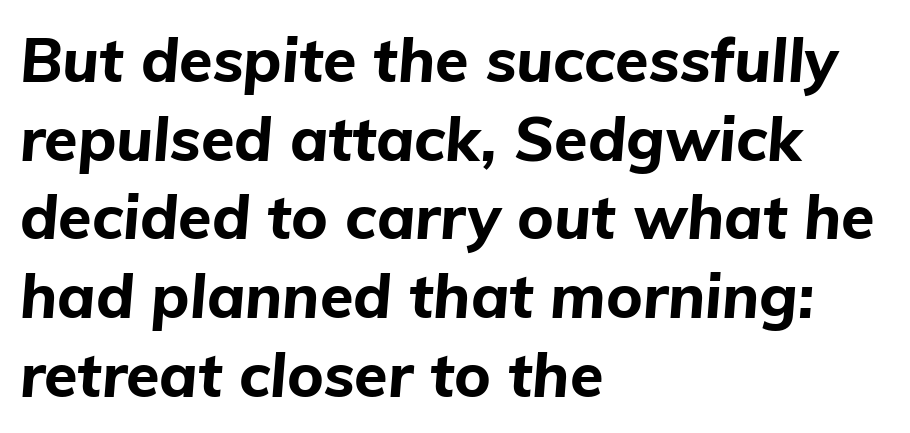
{"italic": "yes", "lean": "right", "slant_degrees": 5, "bold": "yes", "weight": "bold", "width": "normal", "stroke_contrast": "low", "x_height": "medium", "monospaced": "no", "underline": "no", "align": "left", "line_spacing": "normal", "line_spacing_ratio": 1.29, "letter_spacing": "normal", "letter_spacing_em": 0.0, "glyph_px": 61}
